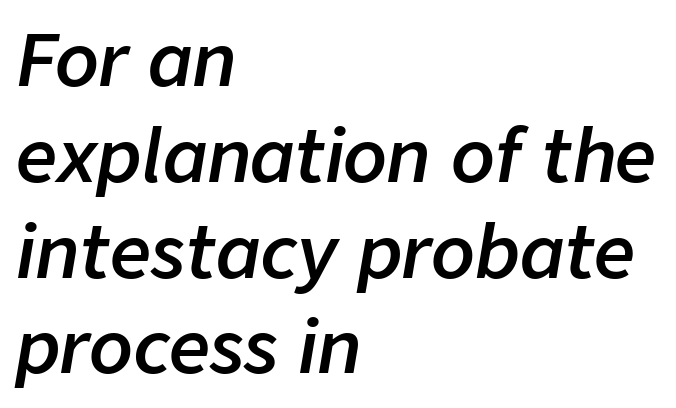
Q: Is the text bold? A: Semi-bold.
Q: Is the text italic (slanted)? A: Yes, it leans right by about 9 degrees.
Q: Is the text underlined? A: No.
Q: How is the paragraph aligned? A: Left-aligned.
Q: Is the spacing between letters normal or unusually wide? A: Normal.
Q: Is the spacing between lines tight, normal or loose? A: Normal.
Q: Width (condensed, normal, or wide)? A: Normal.
Q: Stroke contrast? A: Low.
Q: x-height? A: Medium.
Q: Monospaced? A: No.
